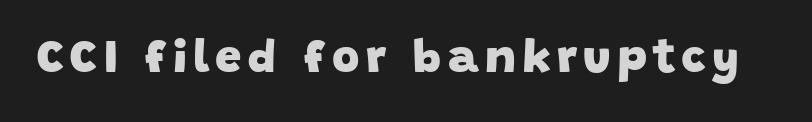
{"serif": "no", "bold": "yes", "weight": "heavy", "width": "normal", "stroke_contrast": "low", "x_height": "large", "monospaced": "no", "underline": "no", "glyph_px": 47}
